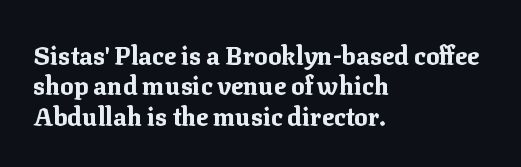
Q: Is the text bold? A: Yes.
Q: Is the text italic (slanted)? A: No, it is upright.
Q: Is the text underlined? A: No.
Q: How is the paragraph aligned? A: Left-aligned.
Q: Is the spacing between letters normal or unusually wide? A: Normal.
